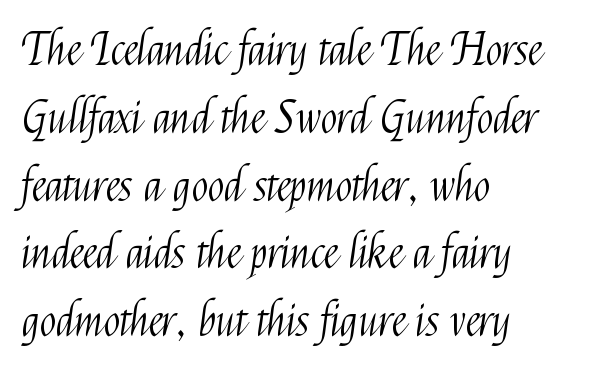
Q: Is the text bold? A: No.
Q: Is the text italic (slanted)? A: Yes.
Q: Is the typeface a serif or a sans-serif typeface? A: Sans-serif.
Q: Is the text underlined? A: No.
Q: How is the paragraph aligned? A: Left-aligned.
Q: Is the spacing between letters normal or unusually wide? A: Normal.
Q: Is the spacing between lines tight, normal or loose? A: Normal.
Q: Width (condensed, normal, or wide)? A: Condensed.
Q: Stroke contrast? A: Medium.
Q: x-height? A: Medium.
Q: Monospaced? A: No.
